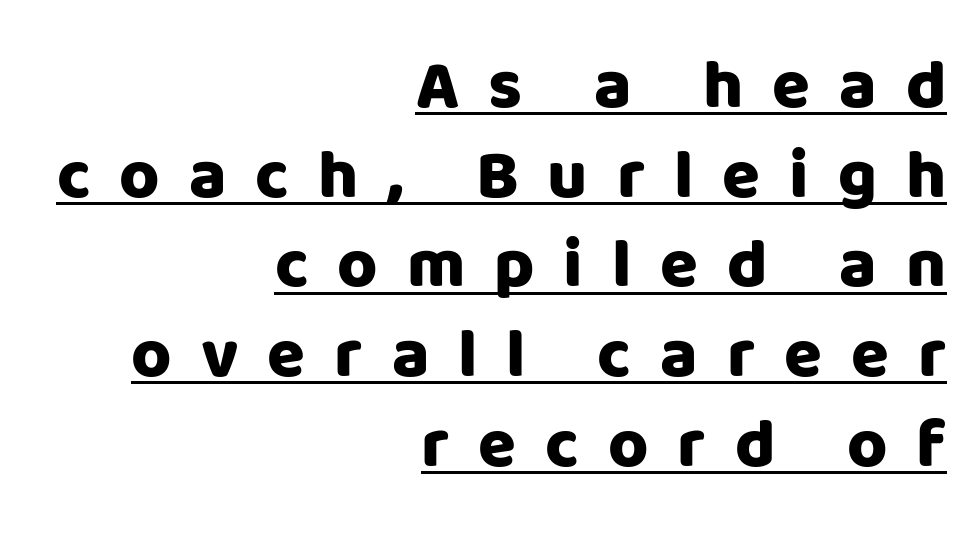
The image shows 69 px sans-serif type, upright; set right-aligned, normal line spacing (1.3x), unusually wide letter spacing (+0.42 em), underlined; low stroke contrast and a large x-height.
